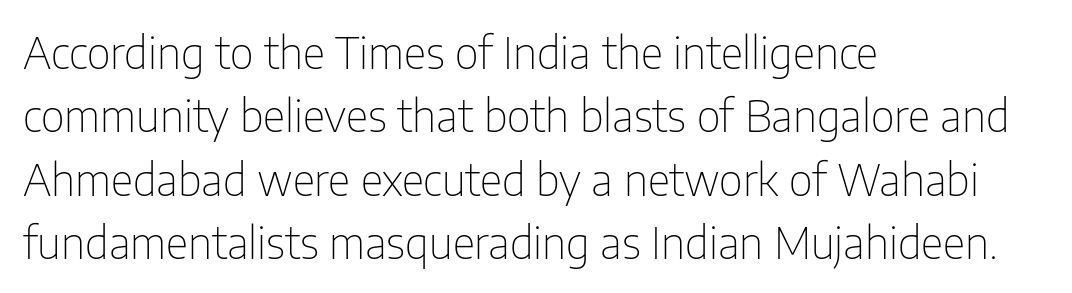
{"serif": "no", "italic": "no", "bold": "no", "weight": "thin", "width": "condensed", "stroke_contrast": "low", "x_height": "medium", "monospaced": "no", "underline": "no", "align": "left", "line_spacing": "normal", "line_spacing_ratio": 1.44, "letter_spacing": "normal", "letter_spacing_em": 0.0, "glyph_px": 44}
